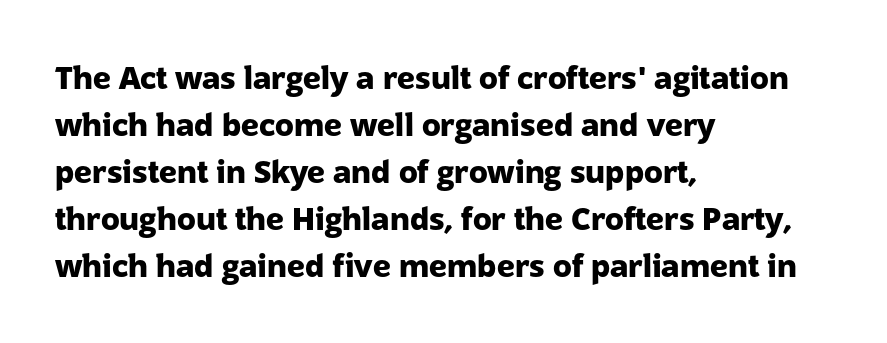
Q: Is the text bold? A: Yes.
Q: Is the text italic (slanted)? A: No, it is upright.
Q: Is the typeface a serif or a sans-serif typeface? A: Sans-serif.
Q: Is the text underlined? A: No.
Q: How is the paragraph aligned? A: Left-aligned.
Q: Is the spacing between letters normal or unusually wide? A: Normal.
Q: Is the spacing between lines tight, normal or loose? A: Normal.
Q: Width (condensed, normal, or wide)? A: Normal.
Q: Stroke contrast? A: Low.
Q: x-height? A: Medium.
Q: Monospaced? A: No.
